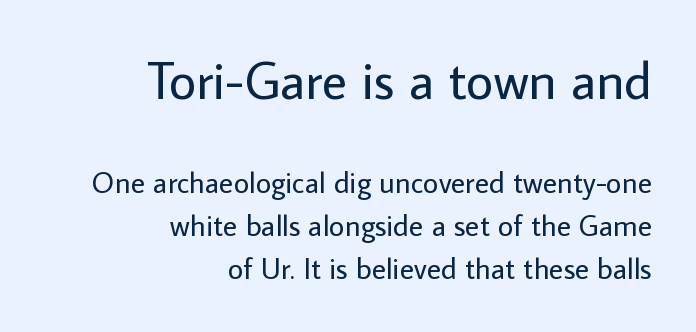
{"serif": "no", "italic": "no", "bold": "no", "weight": "regular", "width": "normal", "stroke_contrast": "low", "x_height": "medium", "monospaced": "no", "underline": "no", "align": "right", "line_spacing": "normal", "line_spacing_ratio": 1.43, "letter_spacing": "normal", "letter_spacing_em": 0.0, "larger_block": "first", "size_ratio": 1.77, "glyph_px": 53}
